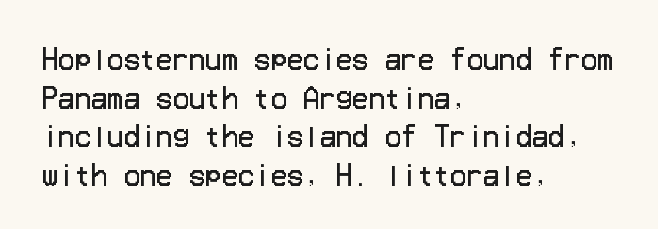
The image shows 27 px text type, upright; set left-aligned, normal line spacing (1.43x), normal letter spacing, not underlined.
